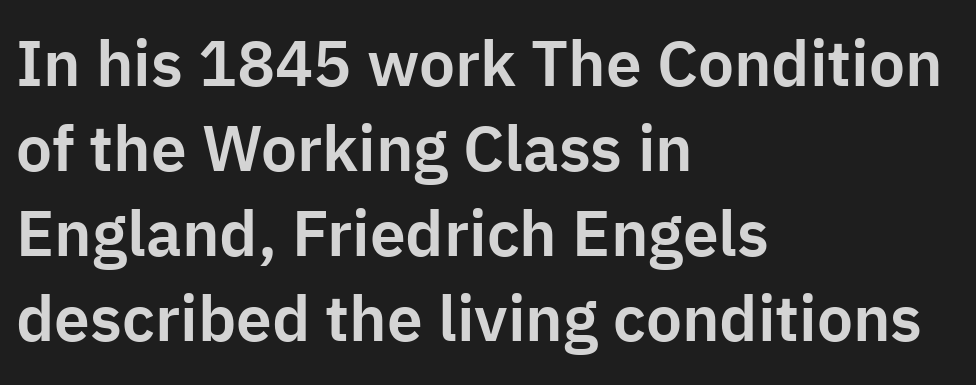
Q: Is the text italic (slanted)? A: No, it is upright.
Q: Is the typeface a serif or a sans-serif typeface? A: Sans-serif.
Q: Is the text underlined? A: No.
Q: How is the paragraph aligned? A: Left-aligned.
Q: Is the spacing between letters normal or unusually wide? A: Normal.
Q: Is the spacing between lines tight, normal or loose? A: Normal.
Q: Width (condensed, normal, or wide)? A: Normal.
Q: Stroke contrast? A: Low.
Q: x-height? A: Medium.
Q: Monospaced? A: No.
